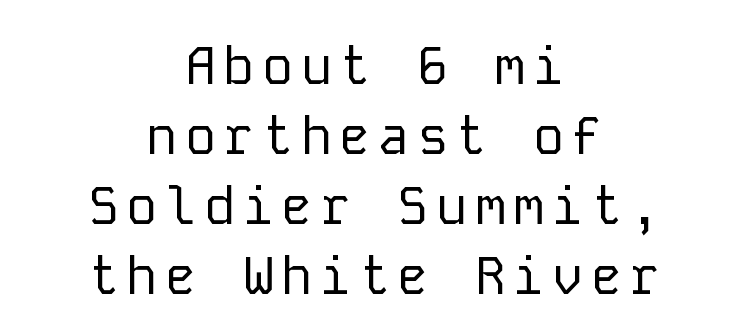
The rows are spaced the way most documents space them. Quick note: not italic, upright. The text was rendered using a sans face with plain stroke endings. Both edges are ragged and mirror each other, which tells us the setting is centered. On a weight scale, this lands at 450 or below.
